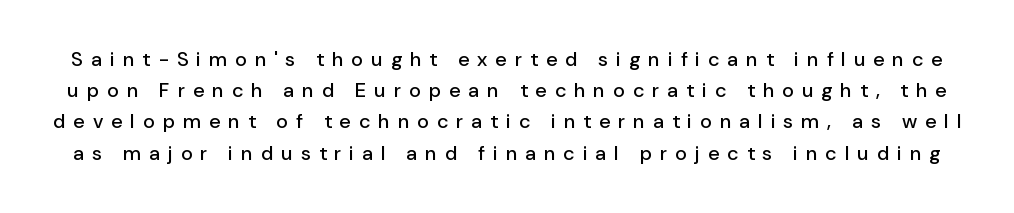
{"italic": "no", "underline": "no", "line_spacing": "normal", "line_spacing_ratio": 1.56, "letter_spacing": "wide", "letter_spacing_em": 0.4, "glyph_px": 20}
